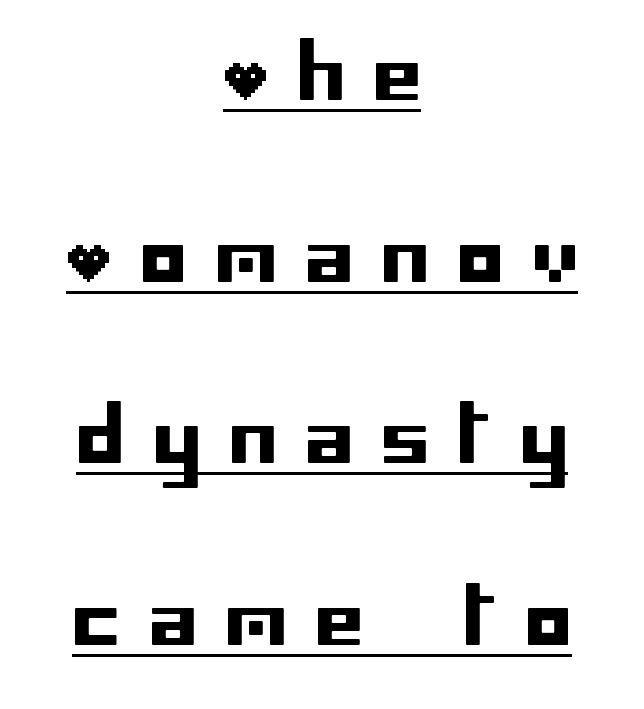
Q: Is the text italic (slanted)? A: No, it is upright.
Q: Is the typeface a serif or a sans-serif typeface? A: Sans-serif.
Q: Is the text underlined? A: Yes.
Q: How is the paragraph aligned? A: Centered.
Q: Is the spacing between letters normal or unusually wide? A: Unusually wide.
Q: Is the spacing between lines tight, normal or loose? A: Loose.
Q: Width (condensed, normal, or wide)? A: Normal.
Q: Stroke contrast? A: Low.
Q: x-height? A: Large.
